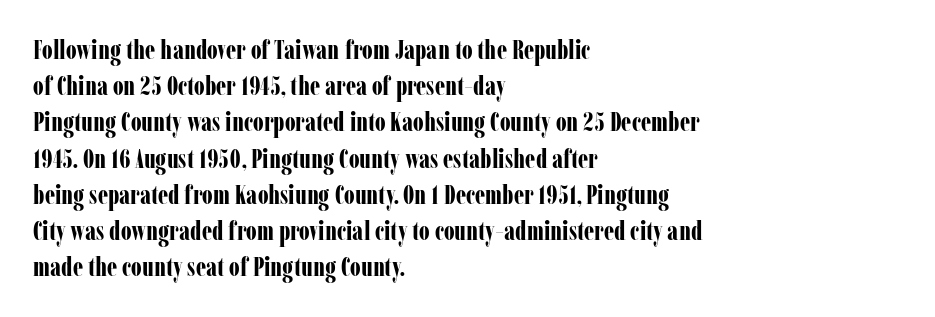
The image shows 27 px bold type, upright; set left-aligned, normal line spacing (1.34x), normal letter spacing, not underlined.
